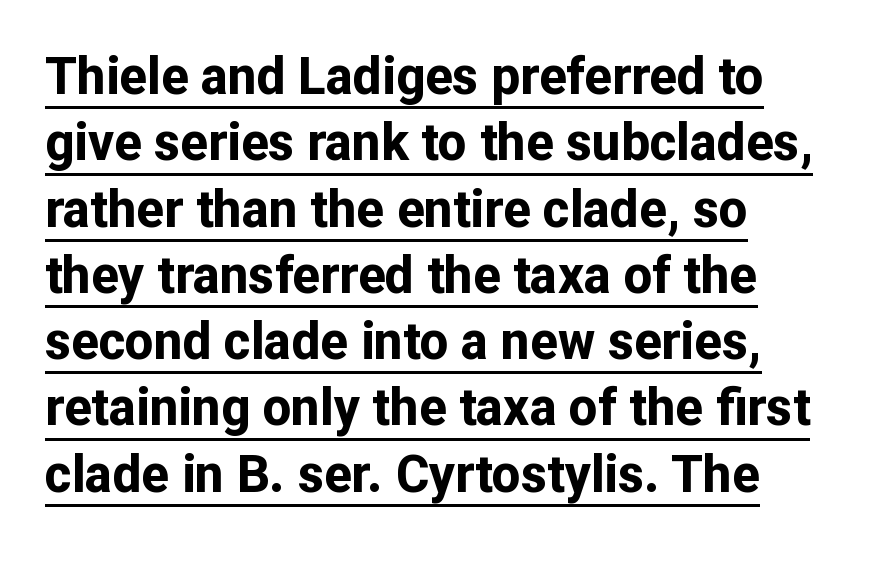
The image shows 51 px bold sans-serif type, upright; set left-aligned, normal line spacing (1.3x), normal letter spacing, underlined; low stroke contrast and a medium x-height.
